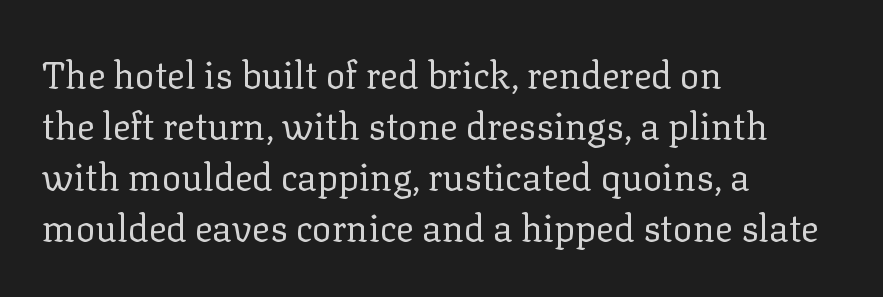
The lettering holds an erect, upright posture throughout. Here the glyphs are tracked normally, forming tight word shapes. The typesetting does not lean heavy: it is not bold. Rows of type keep a routine distance in the vertical direction. These lines are composed in type with serifs. The paragraph has a hard left edge and a soft right edge.
